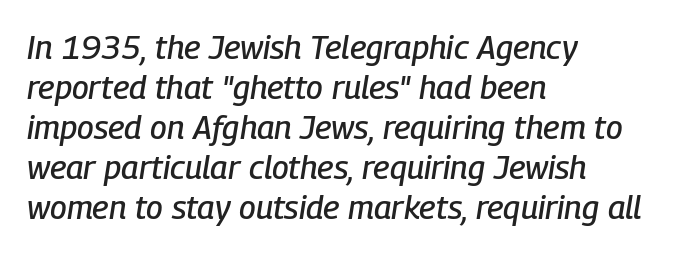
The image shows 33 px condensed type, italic (leaning right); set left-aligned, line spacing 1.21x, normal letter spacing, not underlined; low stroke contrast and a medium x-height.
